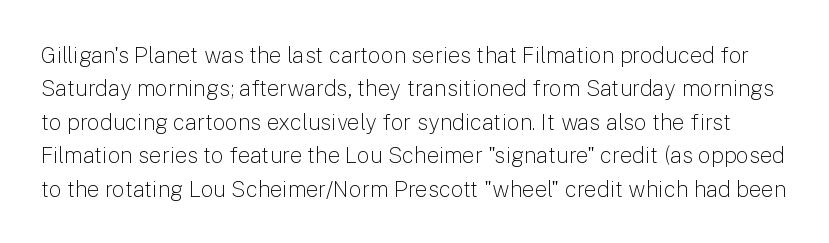
The image shows 22 px text type, upright; set normal line spacing (1.52x), normal letter spacing, not underlined.
